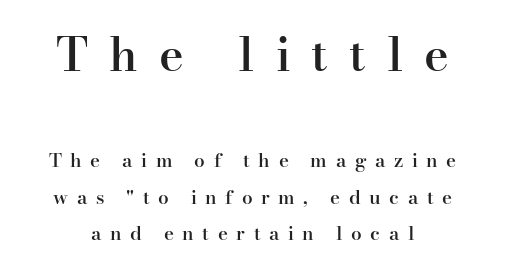
The image shows 47 px semibold serif type, upright; set centered, loose line spacing (1.91x), unusually wide letter spacing (+0.45 em), not underlined; the first (top) block is 2.47x larger; high stroke contrast and a small x-height.
